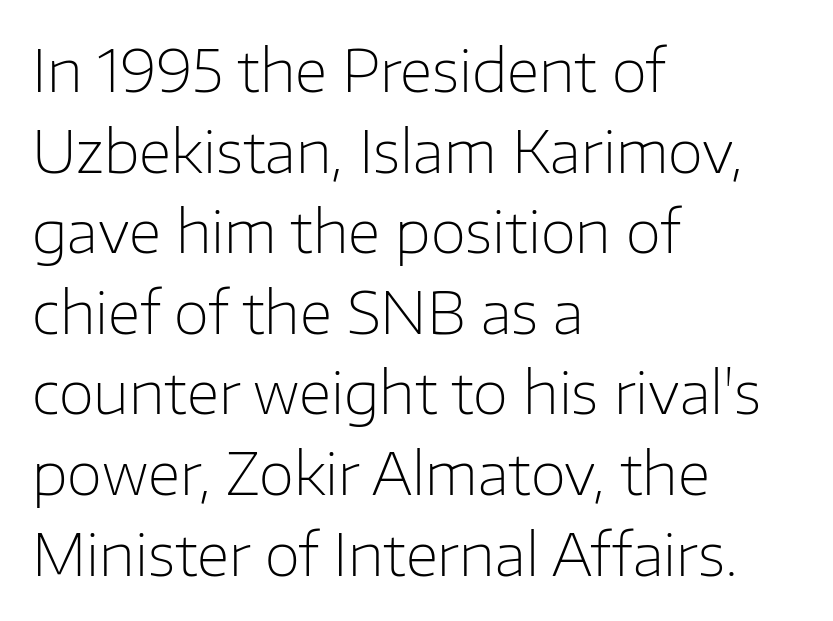
Tracking value appears to be zero — textbook default spacing. No extra ink here — the face is not bold. Is this a fixed-width face? No — the glyphs have proportional, varying widths. The line-height multiplier appears to be the usual default. Nope, no serifs anywhere on these letters. Descenders hang freely into open space.
